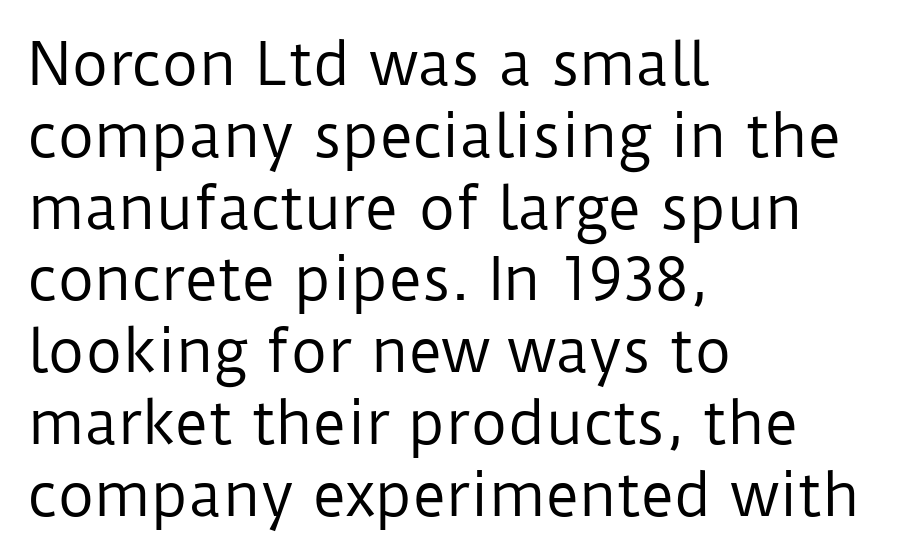
Q: Is the text bold? A: No.
Q: Is the text italic (slanted)? A: No, it is upright.
Q: Is the typeface a serif or a sans-serif typeface? A: Sans-serif.
Q: Is the text underlined? A: No.
Q: How is the paragraph aligned? A: Left-aligned.
Q: Is the spacing between letters normal or unusually wide? A: Normal.
Q: Is the spacing between lines tight, normal or loose? A: Normal.
Q: Width (condensed, normal, or wide)? A: Normal.
Q: Stroke contrast? A: Low.
Q: x-height? A: Medium.
Q: Monospaced? A: No.
